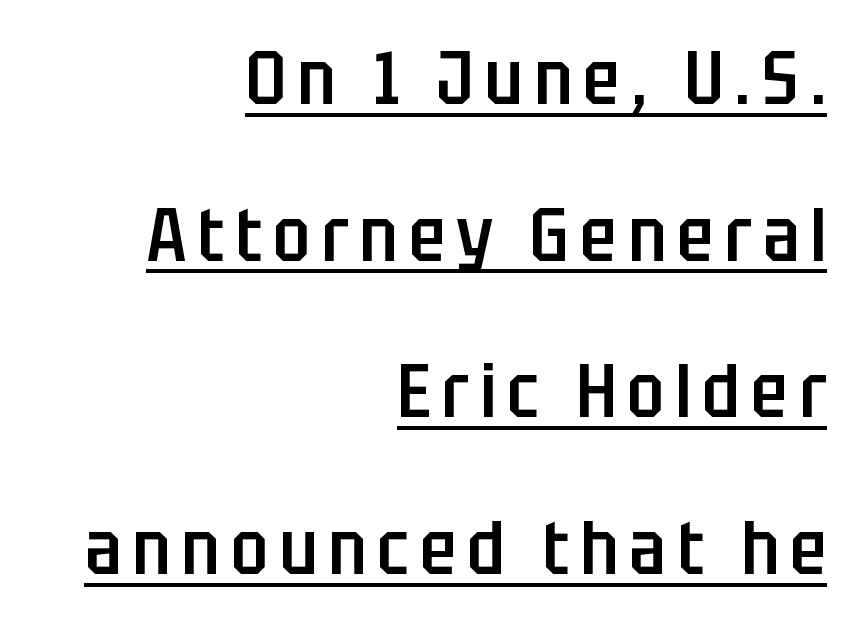
Q: Is the text bold? A: Semi-bold.
Q: Is the text italic (slanted)? A: No, it is upright.
Q: Is the typeface a serif or a sans-serif typeface? A: Sans-serif.
Q: Is the text underlined? A: Yes.
Q: How is the paragraph aligned? A: Right-aligned.
Q: Is the spacing between lines tight, normal or loose? A: Loose.
Q: Width (condensed, normal, or wide)? A: Condensed.
Q: Stroke contrast? A: Low.
Q: x-height? A: Large.
Q: Monospaced? A: No.
